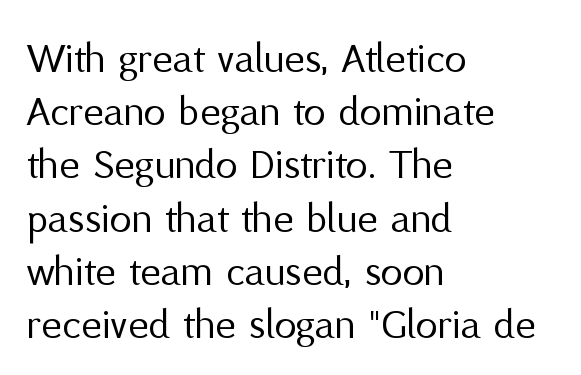
The image shows 44 px regular-weight sans-serif type, upright; set left-aligned, line spacing 1.21x, normal letter spacing, not underlined; medium stroke contrast and a medium x-height.
